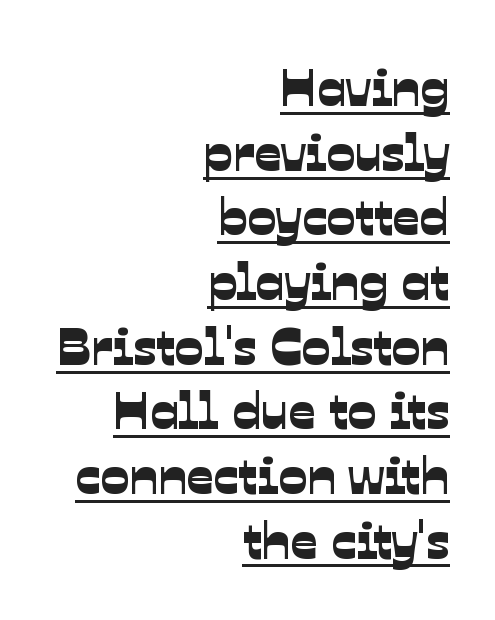
{"serif": "no", "width": "normal", "stroke_contrast": "low", "x_height": "medium", "monospaced": "no", "underline": "yes", "align": "right", "line_spacing_ratio": 1.22, "letter_spacing": "normal", "letter_spacing_em": 0.0, "glyph_px": 53}
